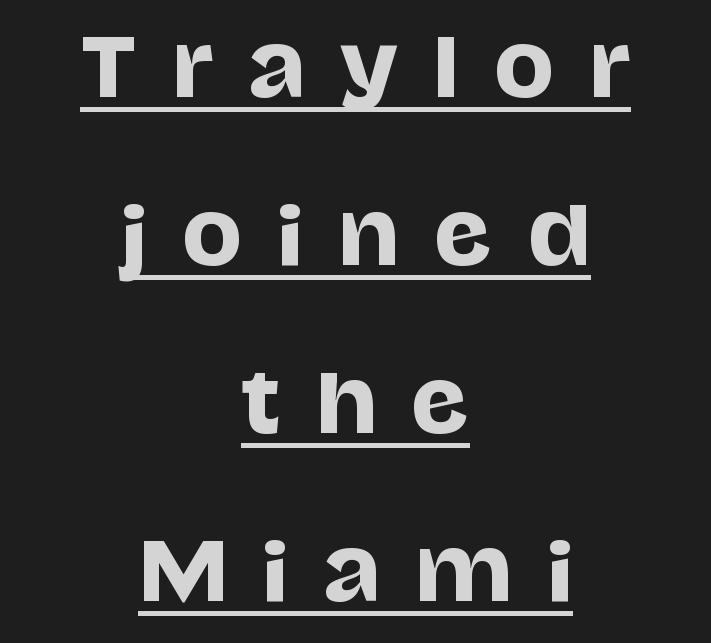
Typographically, this falls in the sans-serif category. The specimen reads as upright at a glance. Character widths vary here, with narrow letters taking less room than wide ones. The lines in this sample share a center point and differ in where they start and stop. These lines have a slow, spaced-out rhythm from letter to letter.
